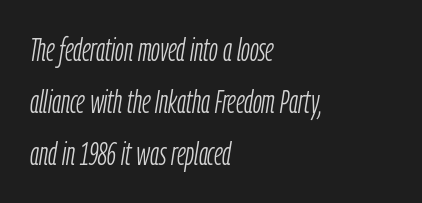
The image shows 32 px light, condensed type, italic (leaning right); set left-aligned, normal line spacing (1.62x), normal letter spacing, not underlined; low stroke contrast and a medium x-height.
